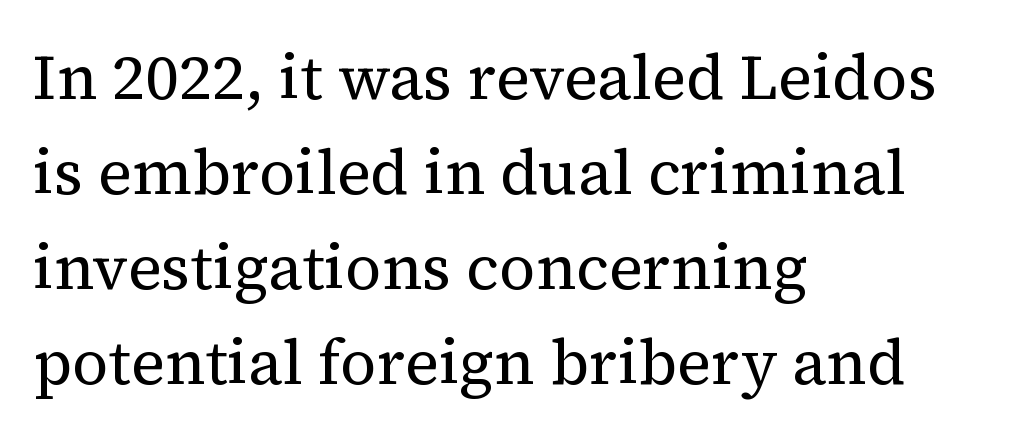
Q: Is the text bold? A: No.
Q: Is the text italic (slanted)? A: No, it is upright.
Q: Is the typeface a serif or a sans-serif typeface? A: Serif.
Q: Is the text underlined? A: No.
Q: How is the paragraph aligned? A: Left-aligned.
Q: Is the spacing between letters normal or unusually wide? A: Normal.
Q: Is the spacing between lines tight, normal or loose? A: Normal.
Q: Width (condensed, normal, or wide)? A: Normal.
Q: Stroke contrast? A: Medium.
Q: x-height? A: Medium.
Q: Monospaced? A: No.
